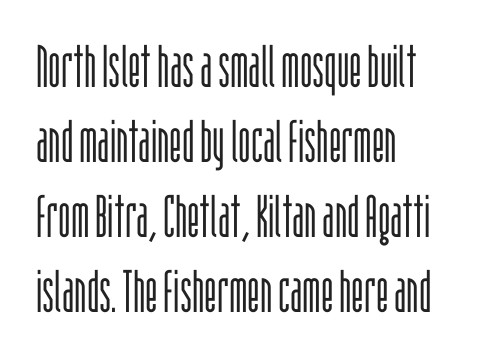
Is there any slant? The stems are plumb. The letterforms sit shoulder to shoulder at normal distance. Compared with typical paragraphs, the rows here are spaced about the same. No word sits above an underline. The letters look calm and open, with moderate or lighter stems.
